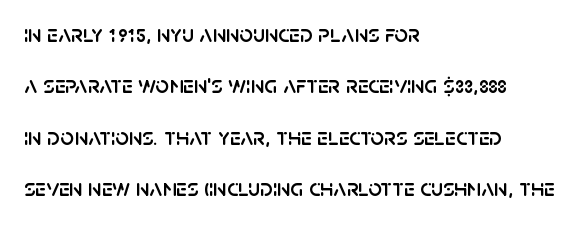
Q: Is the text italic (slanted)? A: No, it is upright.
Q: Is the text underlined? A: No.
Q: How is the paragraph aligned? A: Left-aligned.
Q: Is the spacing between letters normal or unusually wide? A: Normal.
Q: Is the spacing between lines tight, normal or loose? A: Loose.
